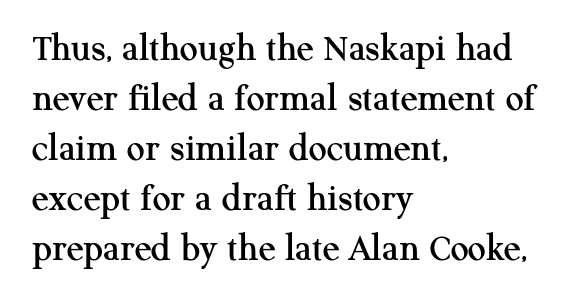
{"serif": "yes", "italic": "no", "width": "normal", "stroke_contrast": "medium", "x_height": "medium", "monospaced": "no", "underline": "no", "align": "left", "line_spacing": "normal", "line_spacing_ratio": 1.25, "letter_spacing": "normal", "letter_spacing_em": 0.0, "glyph_px": 40}
